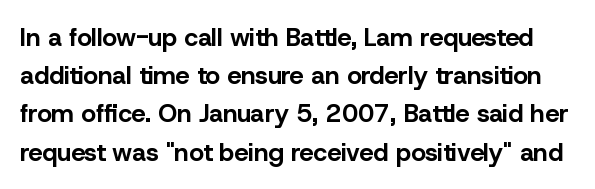
The image shows 25 px bold type, upright; set normal line spacing (1.53x), normal letter spacing, not underlined.
